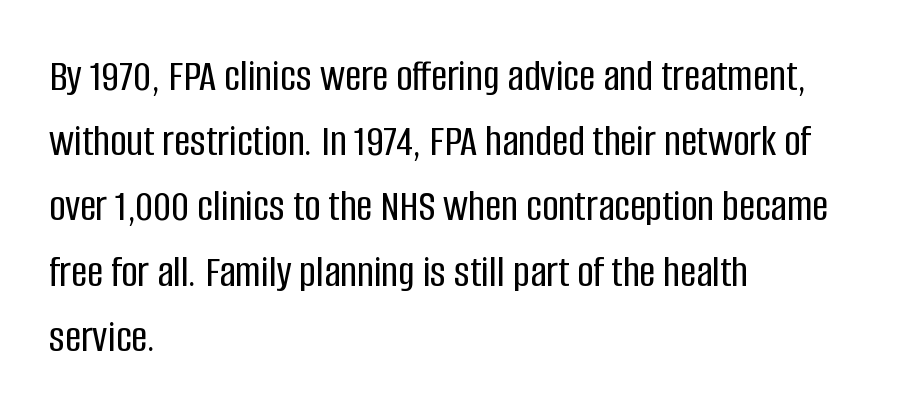
{"serif": "no", "italic": "no", "width": "condensed", "stroke_contrast": "low", "x_height": "large", "monospaced": "no", "underline": "no", "align": "left", "line_spacing": "normal", "line_spacing_ratio": 1.45, "letter_spacing": "normal", "letter_spacing_em": 0.0, "glyph_px": 45}
